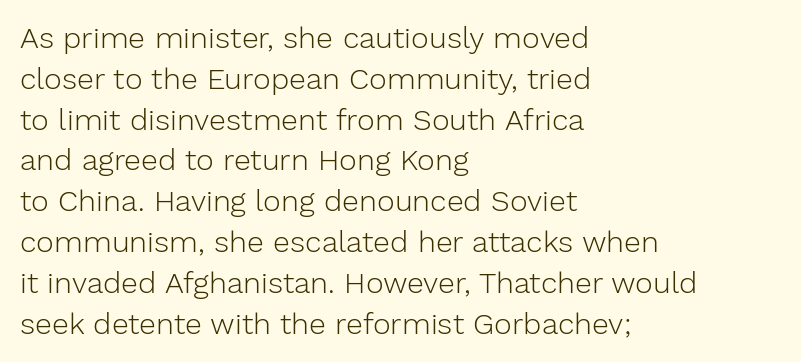
The image shows 30 px light sans-serif type, upright; set left-aligned, normal line spacing (1.36x), normal letter spacing, not underlined; low stroke contrast and a medium x-height.
